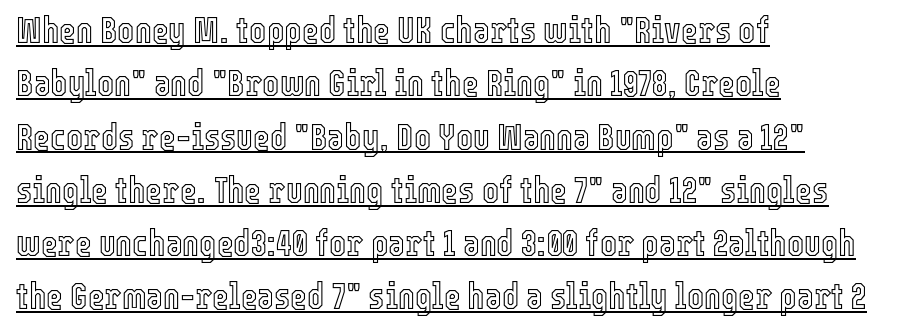
Q: Is the text italic (slanted)? A: No, it is upright.
Q: Is the text underlined? A: Yes.
Q: How is the paragraph aligned? A: Left-aligned.
Q: Is the spacing between letters normal or unusually wide? A: Normal.
Q: Is the spacing between lines tight, normal or loose? A: Normal.
Q: Width (condensed, normal, or wide)? A: Condensed.
Q: x-height? A: Medium.
Q: Monospaced? A: No.
